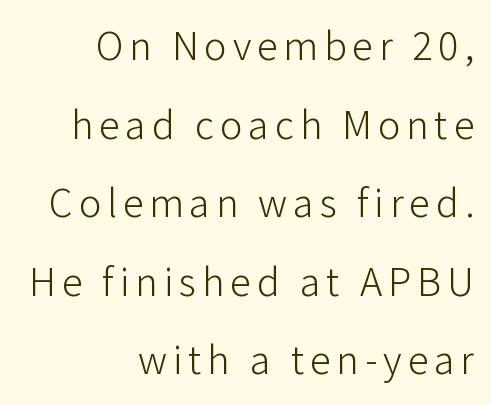
The image shows 42 px light sans-serif type, upright; set right-aligned, line spacing 1.87x, not underlined; low stroke contrast and a medium x-height.
